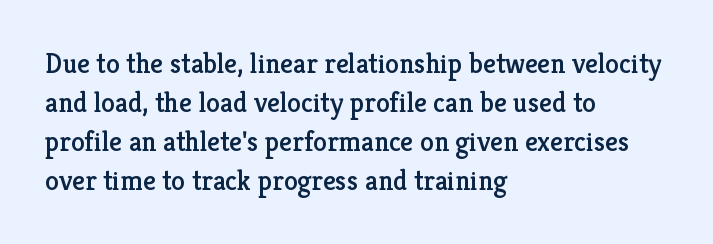
The image shows 28 px serif type, upright; set left-aligned, normal line spacing (1.39x), normal letter spacing, not underlined; low stroke contrast and a medium x-height.
